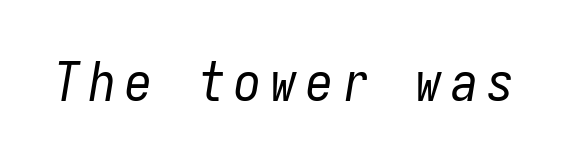
Q: Is the text bold? A: No.
Q: Is the text italic (slanted)? A: Yes, it leans right by about 9 degrees.
Q: Is the text underlined? A: No.
Q: Width (condensed, normal, or wide)? A: Condensed.
Q: Stroke contrast? A: Low.
Q: x-height? A: Medium.
Q: Monospaced? A: Yes.
